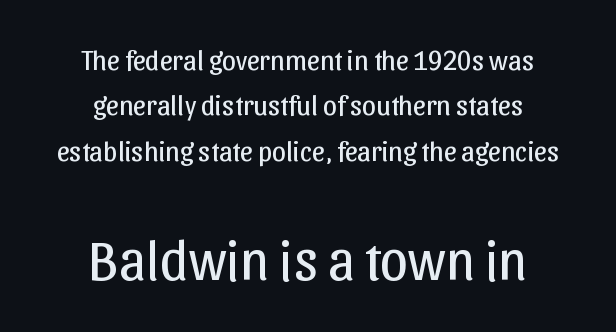
Q: Is the text bold? A: No.
Q: Is the text italic (slanted)? A: No, it is upright.
Q: Is the typeface a serif or a sans-serif typeface? A: Sans-serif.
Q: Is the text underlined? A: No.
Q: How is the paragraph aligned? A: Centered.
Q: Is the spacing between letters normal or unusually wide? A: Normal.
Q: Is the spacing between lines tight, normal or loose? A: Normal.
Q: Which block of text is set in a larger size, the first (top) or the second (bottom)? A: The second (bottom) one.
Q: Width (condensed, normal, or wide)? A: Normal.
Q: Stroke contrast? A: Low.
Q: x-height? A: Medium.
Q: Monospaced? A: No.
